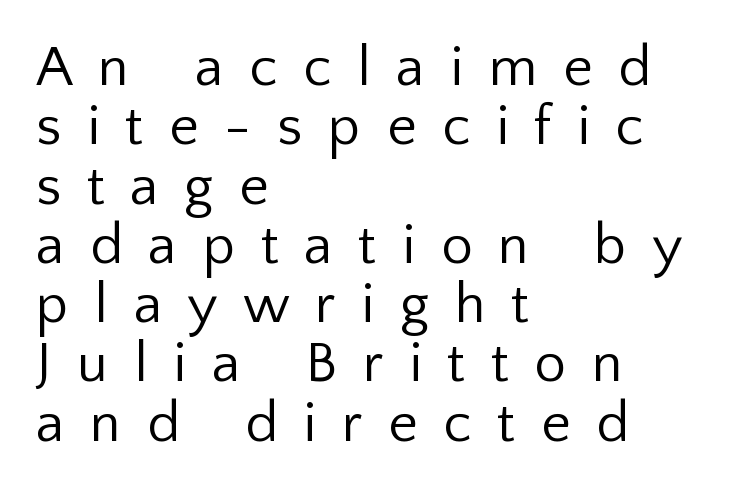
Check where the strokes stop: nothing finishes them off — pure sans. Each word looks stretched out because of the extra space between its letters. The weight tops out at a normal text grade. Tall strokes in this sample are plumb rather than angled.
